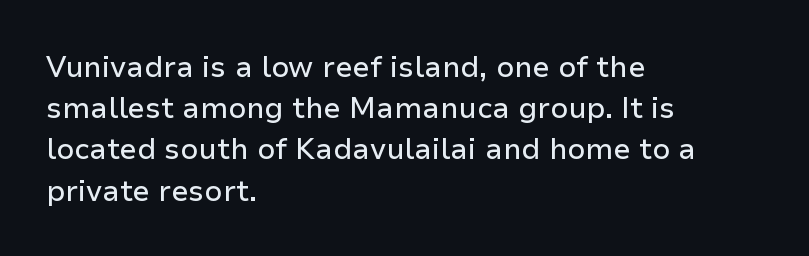
The image shows 29 px sans-serif type, upright; set left-aligned, normal line spacing (1.42x), normal letter spacing, not underlined; low stroke contrast and a medium x-height.
